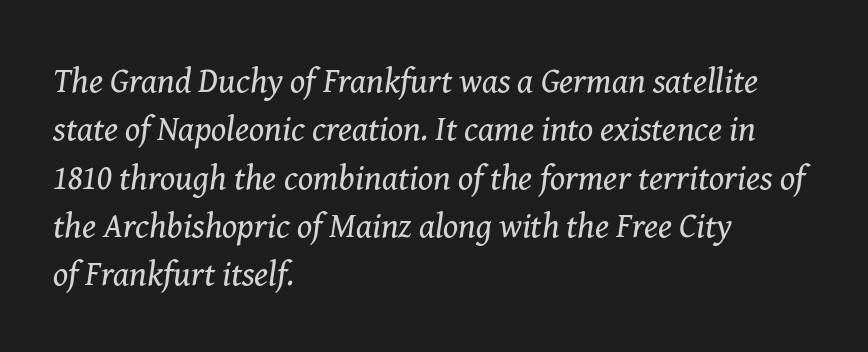
{"serif": "yes", "italic": "yes", "lean": "right", "slant_degrees": 8, "bold": "no", "weight": "regular", "width": "normal", "stroke_contrast": "medium", "x_height": "medium", "monospaced": "no", "underline": "no", "align": "left", "line_spacing": "normal", "line_spacing_ratio": 1.38, "letter_spacing": "normal", "letter_spacing_em": 0.0, "glyph_px": 35}
